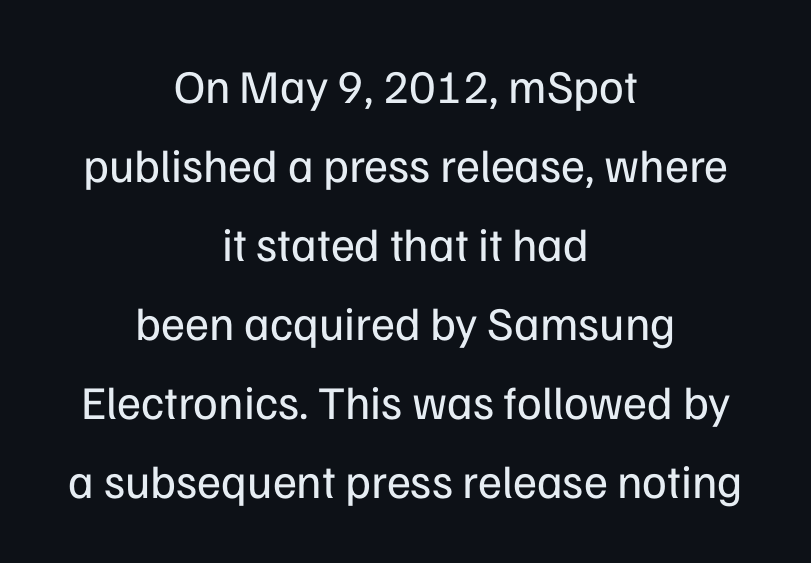
Q: Is the text bold? A: No.
Q: Is the text italic (slanted)? A: No, it is upright.
Q: Is the typeface a serif or a sans-serif typeface? A: Sans-serif.
Q: Is the text underlined? A: No.
Q: How is the paragraph aligned? A: Centered.
Q: Is the spacing between letters normal or unusually wide? A: Normal.
Q: Is the spacing between lines tight, normal or loose? A: Normal.
Q: Width (condensed, normal, or wide)? A: Normal.
Q: Stroke contrast? A: Low.
Q: x-height? A: Medium.
Q: Monospaced? A: No.
